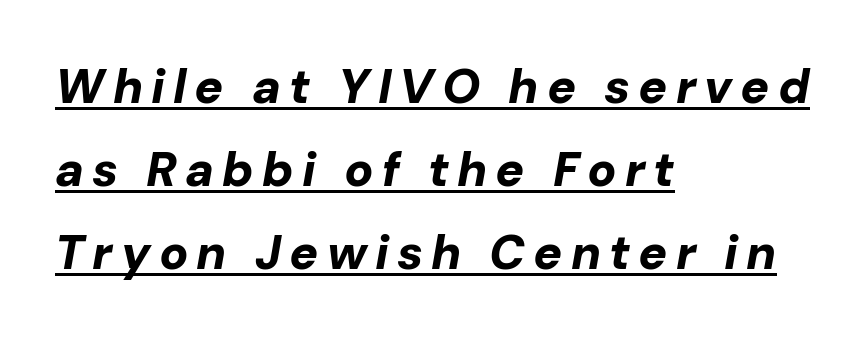
{"italic": "yes", "lean": "right", "slant_degrees": 10, "bold": "yes", "weight": "bold", "width": "normal", "stroke_contrast": "low", "x_height": "medium", "monospaced": "no", "underline": "yes", "align": "left", "line_spacing_ratio": 1.73, "glyph_px": 48}
